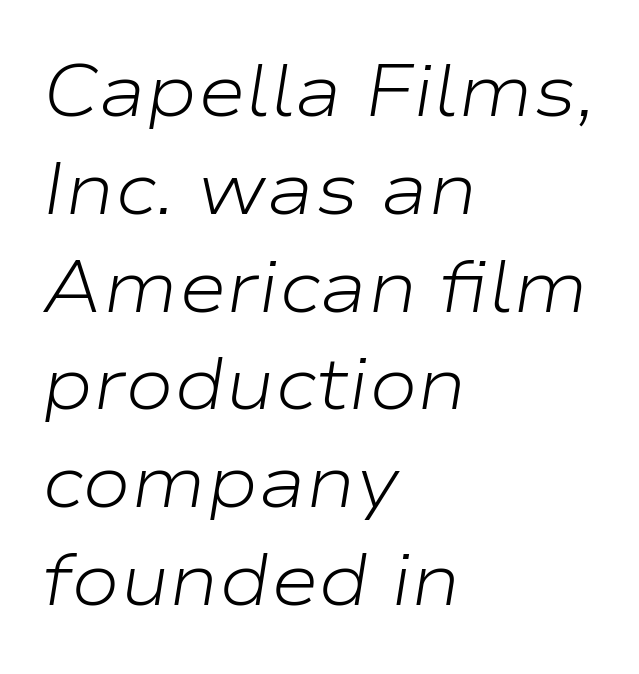
Q: Is the text bold? A: No.
Q: Is the text italic (slanted)? A: Yes, it leans right by about 9 degrees.
Q: Is the text underlined? A: No.
Q: How is the paragraph aligned? A: Left-aligned.
Q: Is the spacing between letters normal or unusually wide? A: Normal.
Q: Is the spacing between lines tight, normal or loose? A: Normal.
Q: Width (condensed, normal, or wide)? A: Wide.
Q: Stroke contrast? A: Low.
Q: x-height? A: Medium.
Q: Monospaced? A: No.
